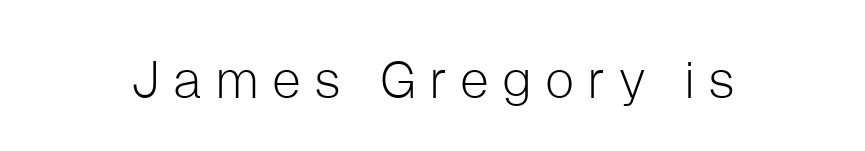
Q: Is the text bold? A: No.
Q: Is the text italic (slanted)? A: No, it is upright.
Q: Is the typeface a serif or a sans-serif typeface? A: Sans-serif.
Q: Is the text underlined? A: No.
Q: Is the spacing between letters normal or unusually wide? A: Unusually wide.
Q: Width (condensed, normal, or wide)? A: Normal.
Q: Stroke contrast? A: Low.
Q: x-height? A: Medium.
Q: Monospaced? A: No.
